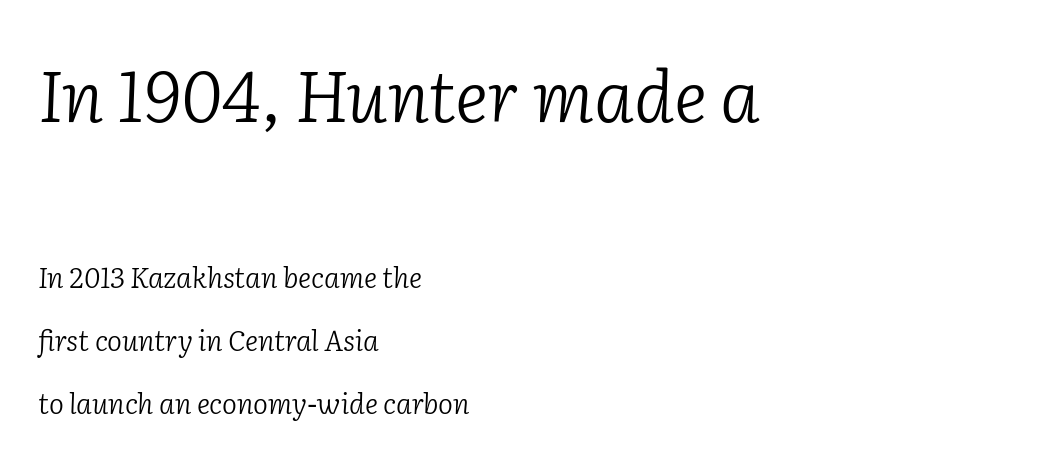
The image shows 71 px light serif type, italic (leaning right); set left-aligned, loose line spacing (2.25x), normal letter spacing, not underlined; the first (top) block is 2.54x larger; low stroke contrast and a medium x-height.
